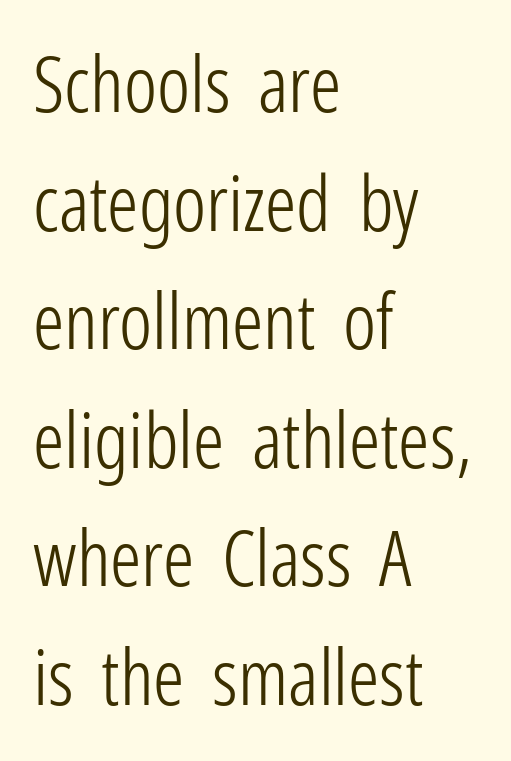
The rendering keeps characters at their native spacing. Quick note: not italic, upright. Alignment: flush left. The rendering uses natural spacing where letterforms have individual widths.
